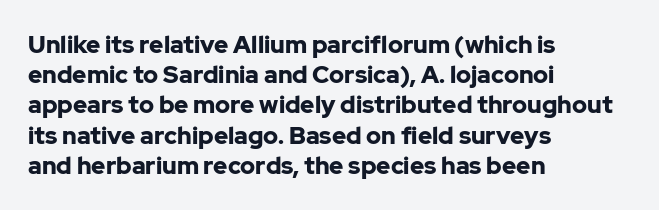
Q: Is the text bold? A: Yes.
Q: Is the text italic (slanted)? A: No, it is upright.
Q: Is the text underlined? A: No.
Q: How is the paragraph aligned? A: Left-aligned.
Q: Is the spacing between letters normal or unusually wide? A: Normal.
Q: Is the spacing between lines tight, normal or loose? A: Normal.
